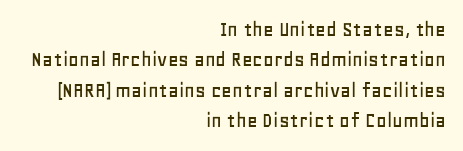
The image shows 23 px text type, upright; set right-aligned, normal line spacing (1.32x), normal letter spacing, not underlined.
